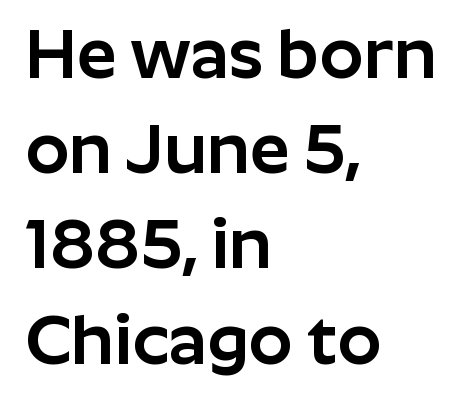
Q: Is the text italic (slanted)? A: No, it is upright.
Q: Is the typeface a serif or a sans-serif typeface? A: Sans-serif.
Q: Is the text underlined? A: No.
Q: How is the paragraph aligned? A: Left-aligned.
Q: Is the spacing between letters normal or unusually wide? A: Normal.
Q: Is the spacing between lines tight, normal or loose? A: Normal.
Q: Width (condensed, normal, or wide)? A: Normal.
Q: Stroke contrast? A: Low.
Q: x-height? A: Medium.
Q: Monospaced? A: No.
